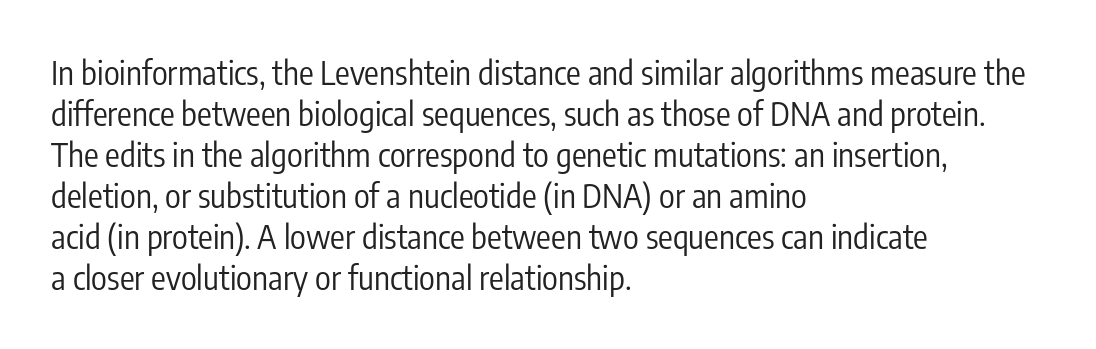
Q: Is the text bold? A: No.
Q: Is the text italic (slanted)? A: No, it is upright.
Q: Is the typeface a serif or a sans-serif typeface? A: Sans-serif.
Q: Is the text underlined? A: No.
Q: How is the paragraph aligned? A: Left-aligned.
Q: Is the spacing between letters normal or unusually wide? A: Normal.
Q: Width (condensed, normal, or wide)? A: Condensed.
Q: Stroke contrast? A: Low.
Q: x-height? A: Medium.
Q: Monospaced? A: No.
